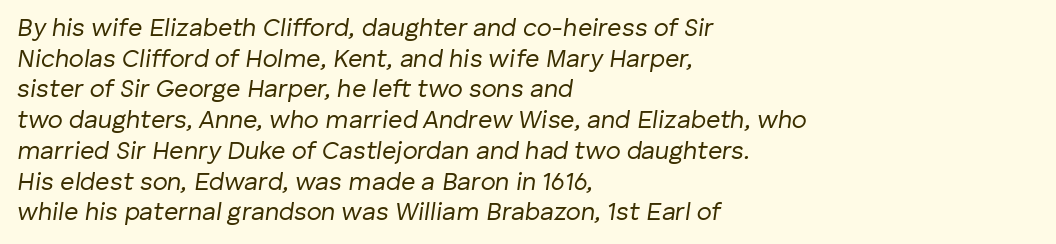
The image shows 25 px text type, italic (leaning right); set left-aligned, line spacing 1.23x, normal letter spacing, not underlined.
